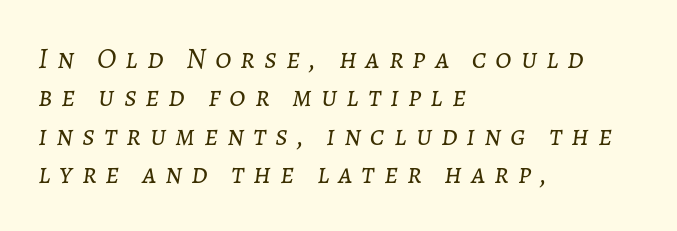
Q: Is the text bold? A: No.
Q: Is the text italic (slanted)? A: Yes, it leans right by about 7 degrees.
Q: Is the text underlined? A: No.
Q: How is the paragraph aligned? A: Left-aligned.
Q: Is the spacing between letters normal or unusually wide? A: Unusually wide.
Q: Is the spacing between lines tight, normal or loose? A: Normal.
Q: Width (condensed, normal, or wide)? A: Normal.
Q: Stroke contrast? A: Low.
Q: x-height? A: Medium.
Q: Monospaced? A: No.
